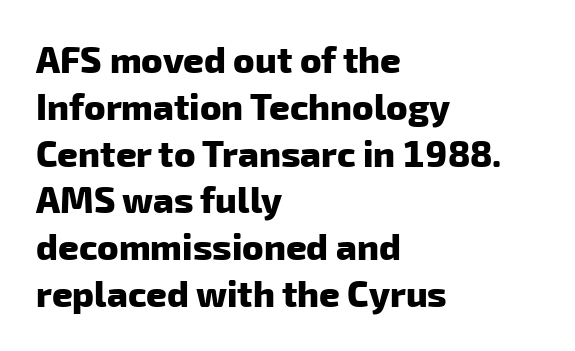
Q: Is the text bold? A: Yes.
Q: Is the typeface a serif or a sans-serif typeface? A: Sans-serif.
Q: Is the text underlined? A: No.
Q: How is the paragraph aligned? A: Left-aligned.
Q: Is the spacing between letters normal or unusually wide? A: Normal.
Q: Is the spacing between lines tight, normal or loose? A: Normal.
Q: Width (condensed, normal, or wide)? A: Normal.
Q: Stroke contrast? A: Low.
Q: x-height? A: Medium.
Q: Monospaced? A: No.
